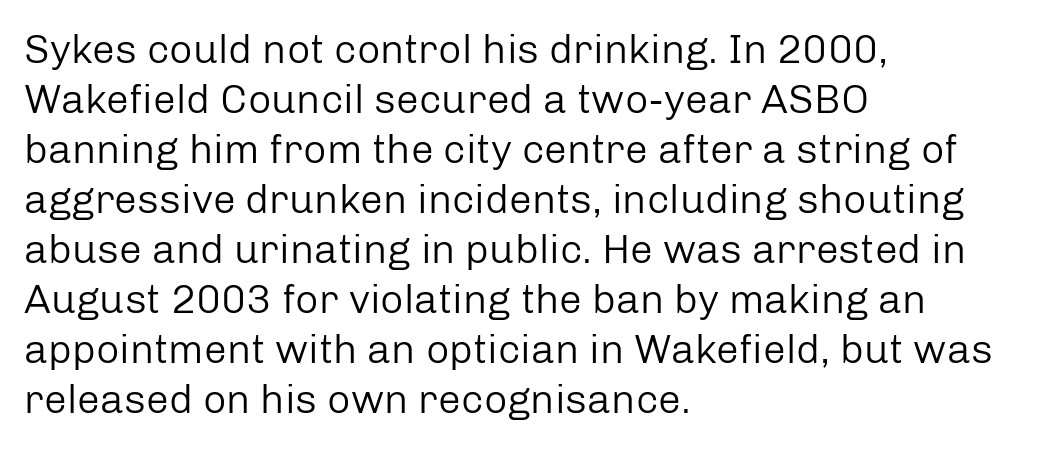
Q: Is the text bold? A: No.
Q: Is the text italic (slanted)? A: No, it is upright.
Q: Is the typeface a serif or a sans-serif typeface? A: Sans-serif.
Q: Is the text underlined? A: No.
Q: How is the paragraph aligned? A: Left-aligned.
Q: Is the spacing between letters normal or unusually wide? A: Normal.
Q: Width (condensed, normal, or wide)? A: Normal.
Q: Stroke contrast? A: Low.
Q: x-height? A: Medium.
Q: Monospaced? A: No.
